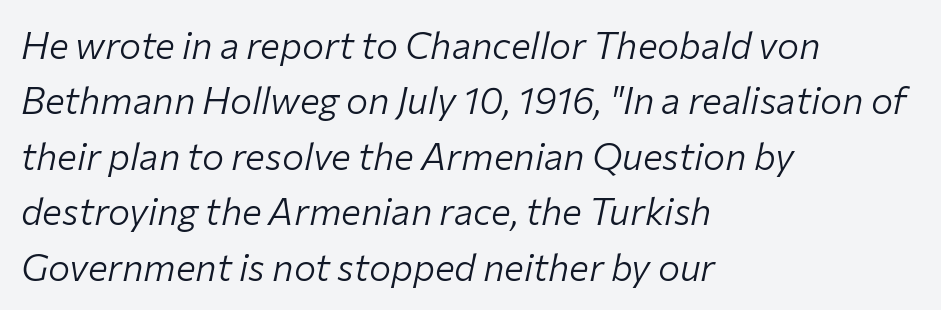
The image shows 37 px light type, italic (leaning right); set left-aligned, normal line spacing (1.5x), normal letter spacing, not underlined; low stroke contrast and a medium x-height.
